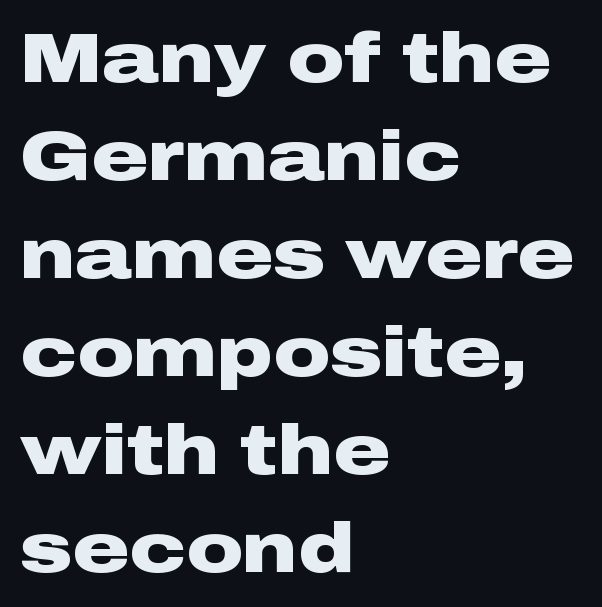
Chunky letters — that's bold for sure. Whoever set this chose a conventional vertical rhythm. You could not count columns in this text — the font is proportionally spaced. Words appear dense and cohesive because spacing is normal. The letters carry no serifs — their stems end cleanly without finishing strokes. The lines in this sample share a left origin and differ only in where they stop.
